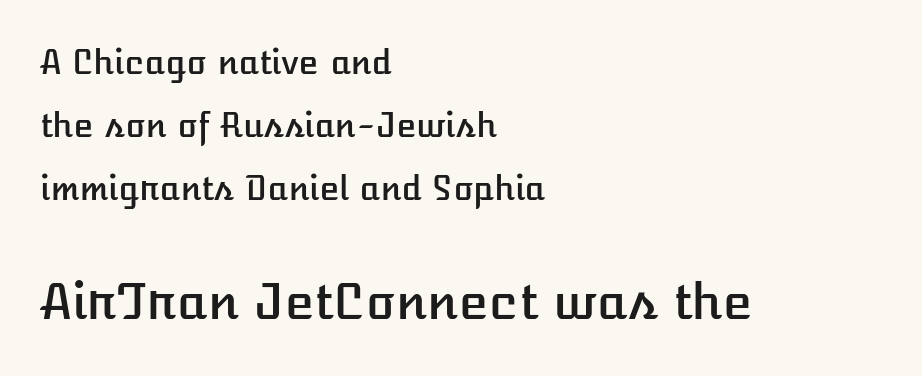
{"italic": "no", "width": "normal", "stroke_contrast": "low", "x_height": "medium", "monospaced": "no", "underline": "no", "align": "left", "line_spacing": "loose", "line_spacing_ratio": 1.91, "letter_spacing": "normal", "letter_spacing_em": 0.0, "larger_block": "second", "size_ratio": 1.48, "glyph_px": 49}
